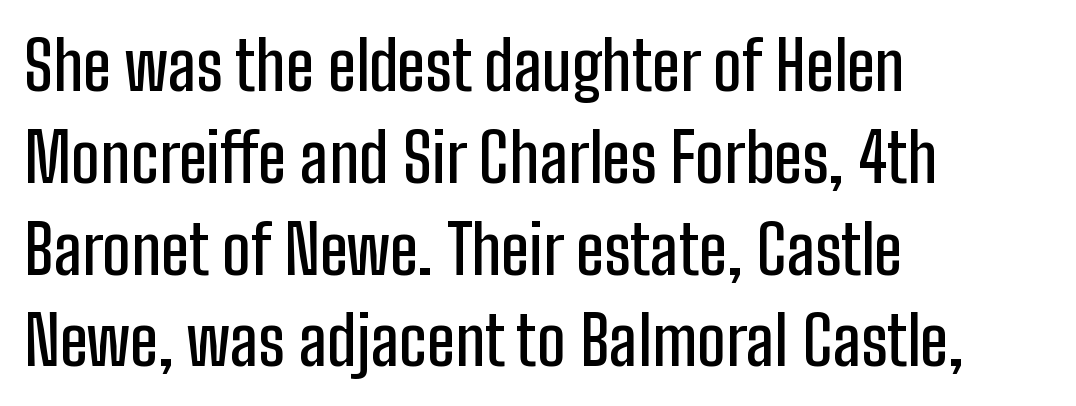
How would I describe the line gaps? Plain and ordinary. The face used here is rendered with its standard letterfit. Compared with a centered layout, this one pins lines to the left instead. Unmarked baselines from the first word to the last.
